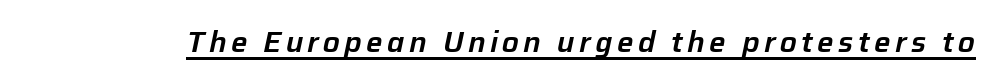
The image shows 29 px text type, italic (leaning right); set underlined; low stroke contrast and a medium x-height.
